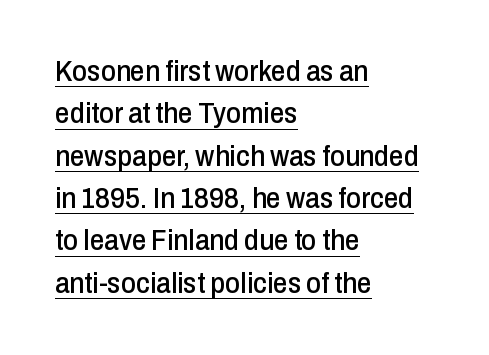
The image shows 29 px condensed sans-serif type, upright; set left-aligned, normal line spacing (1.46x), normal letter spacing, underlined; low stroke contrast and a medium x-height.
